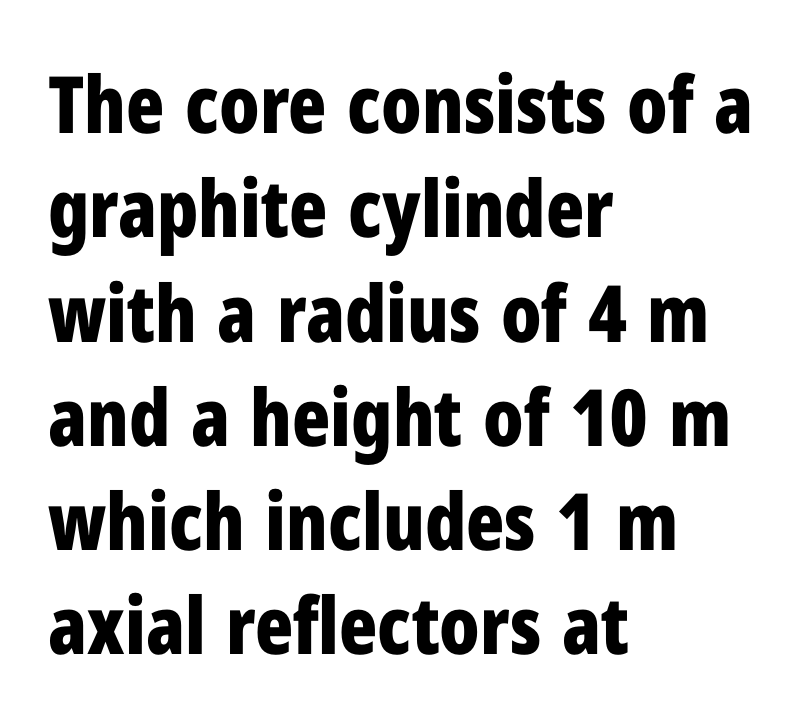
Q: Is the text bold? A: Yes.
Q: Is the text italic (slanted)? A: No, it is upright.
Q: Is the typeface a serif or a sans-serif typeface? A: Sans-serif.
Q: Is the text underlined? A: No.
Q: How is the paragraph aligned? A: Left-aligned.
Q: Is the spacing between letters normal or unusually wide? A: Normal.
Q: Is the spacing between lines tight, normal or loose? A: Normal.
Q: Width (condensed, normal, or wide)? A: Condensed.
Q: Stroke contrast? A: Low.
Q: x-height? A: Medium.
Q: Monospaced? A: No.
